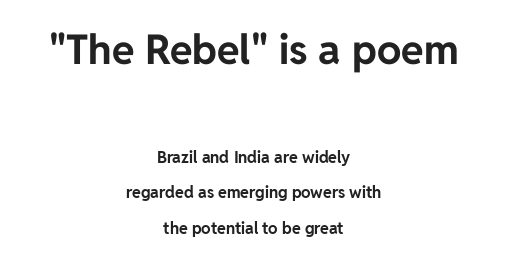
{"serif": "no", "italic": "no", "bold": "yes", "weight": "bold", "width": "normal", "stroke_contrast": "low", "x_height": "medium", "monospaced": "no", "underline": "no", "align": "center", "line_spacing": "loose", "line_spacing_ratio": 2.22, "letter_spacing": "normal", "letter_spacing_em": 0.0, "larger_block": "first", "size_ratio": 2.56, "glyph_px": 41}
